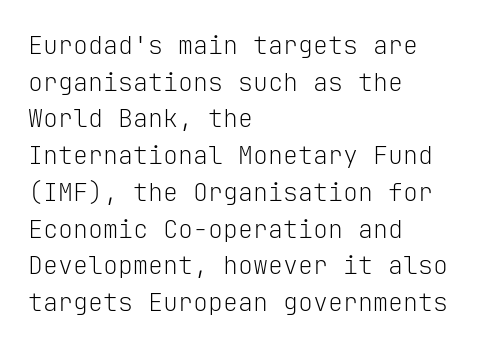
The image shows 25 px text type, upright; set left-aligned, normal line spacing (1.47x), normal letter spacing, not underlined.
